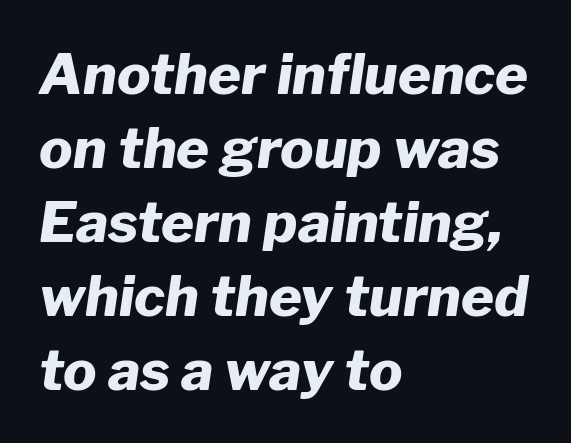
The image shows 56 px heavy type, italic (leaning right); set left-aligned, normal line spacing (1.32x), normal letter spacing, not underlined; low stroke contrast and a medium x-height.
